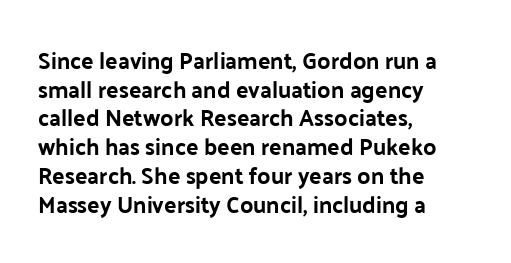
Q: Is the text italic (slanted)? A: No, it is upright.
Q: Is the text underlined? A: No.
Q: How is the paragraph aligned? A: Left-aligned.
Q: Is the spacing between letters normal or unusually wide? A: Normal.
Q: Is the spacing between lines tight, normal or loose? A: Normal.
